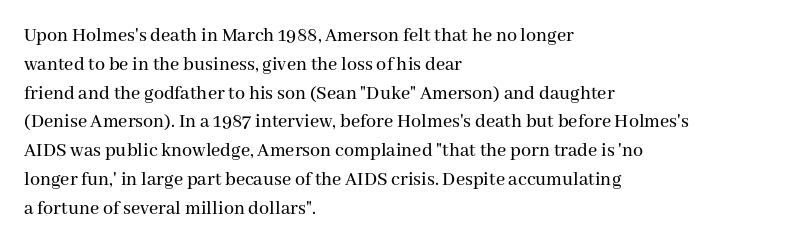
Q: Is the text italic (slanted)? A: No, it is upright.
Q: Is the text underlined? A: No.
Q: How is the paragraph aligned? A: Left-aligned.
Q: Is the spacing between letters normal or unusually wide? A: Normal.
Q: Is the spacing between lines tight, normal or loose? A: Normal.
